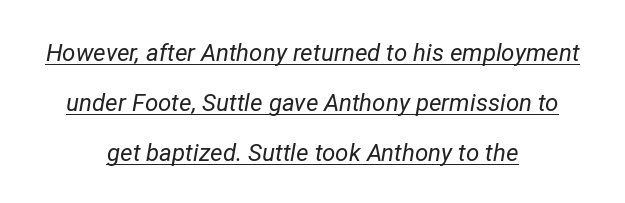
The rendered words wear a rule along their underside. Characters follow at the spacing the type designer built in. Heaviness? Minimal to ordinary, like unemphasized prose. The specimen reads as italic at a glance. Each line is balanced around a shared central axis.
